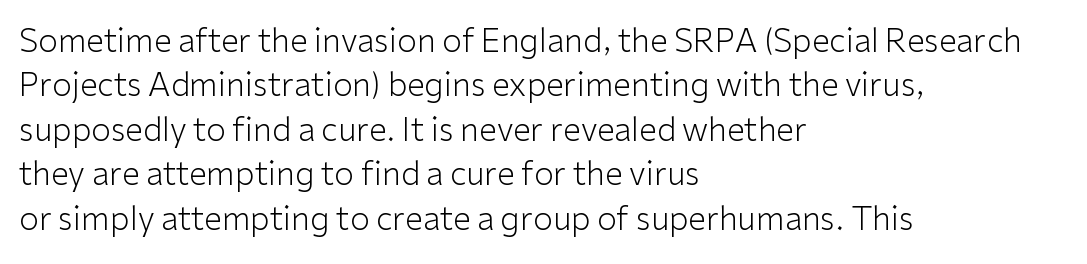
The image shows 32 px light sans-serif type, upright; set left-aligned, normal line spacing (1.39x), normal letter spacing, not underlined; low stroke contrast and a medium x-height.
